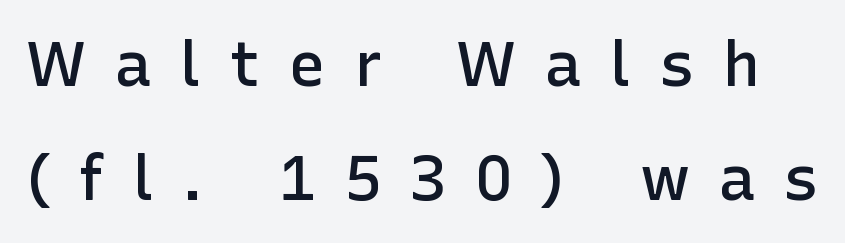
{"serif": "no", "italic": "no", "bold": "semi", "weight": "semibold", "width": "normal", "stroke_contrast": "low", "x_height": "medium", "monospaced": "no", "underline": "no", "line_spacing_ratio": 1.81, "letter_spacing": "wide", "letter_spacing_em": 0.44, "glyph_px": 63}
